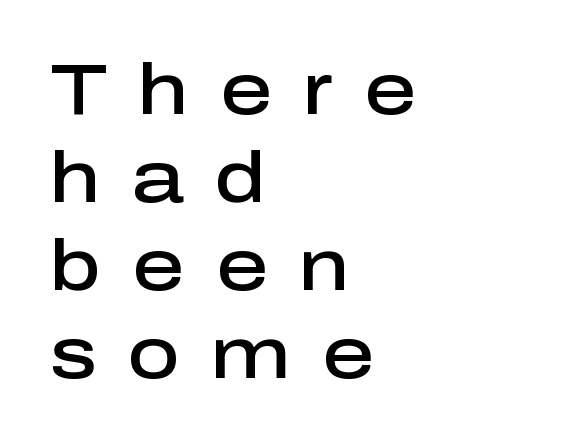
The image shows 72 px semibold sans-serif type, upright; set left-aligned, line spacing 1.22x, unusually wide letter spacing (+0.43 em), not underlined; low stroke contrast and a medium x-height.
